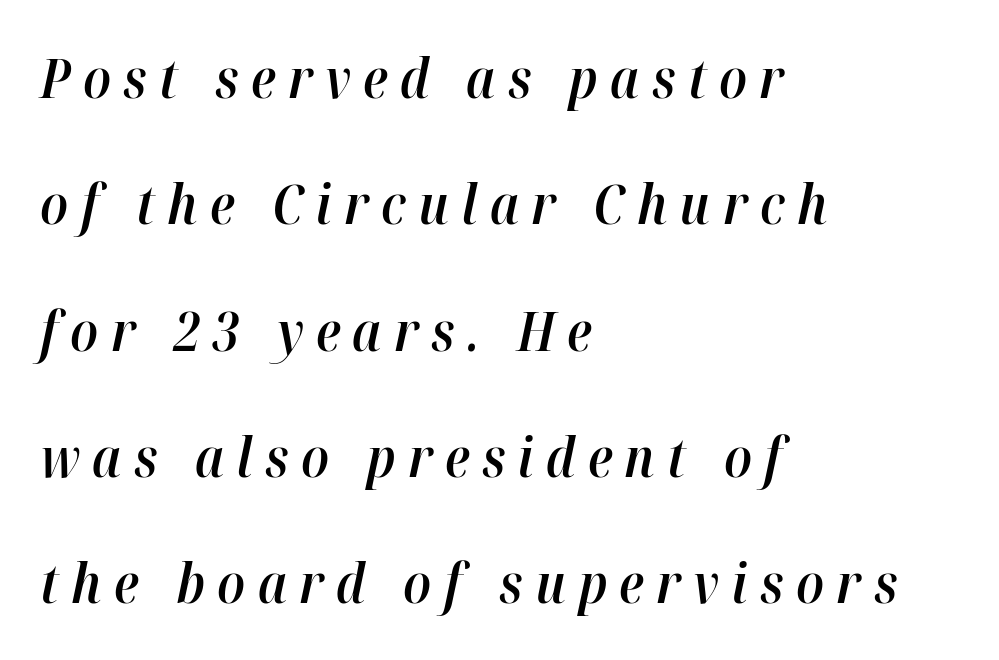
A clean baseline with only descenders dipping below it. Think of a printed novel: that variable character pitch is what you see here. A somewhat darkened texture: the type is semibold rather than bold. These lines are set flush left with a ragged right edge.
